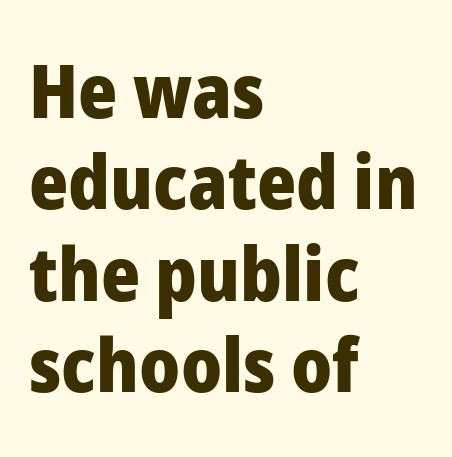
The image shows 75 px heavy sans-serif type, upright; set left-aligned, line spacing 1.22x, normal letter spacing, not underlined; low stroke contrast and a medium x-height.
